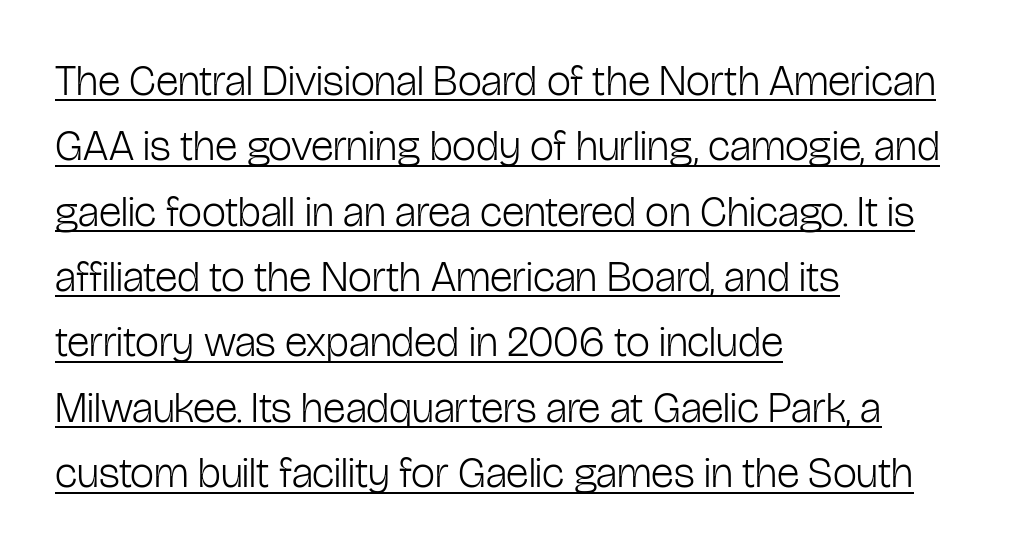
Q: Is the text bold? A: No.
Q: Is the text italic (slanted)? A: No, it is upright.
Q: Is the typeface a serif or a sans-serif typeface? A: Sans-serif.
Q: Is the text underlined? A: Yes.
Q: How is the paragraph aligned? A: Left-aligned.
Q: Is the spacing between letters normal or unusually wide? A: Normal.
Q: Is the spacing between lines tight, normal or loose? A: Normal.
Q: Width (condensed, normal, or wide)? A: Condensed.
Q: Stroke contrast? A: Low.
Q: x-height? A: Medium.
Q: Monospaced? A: No.
